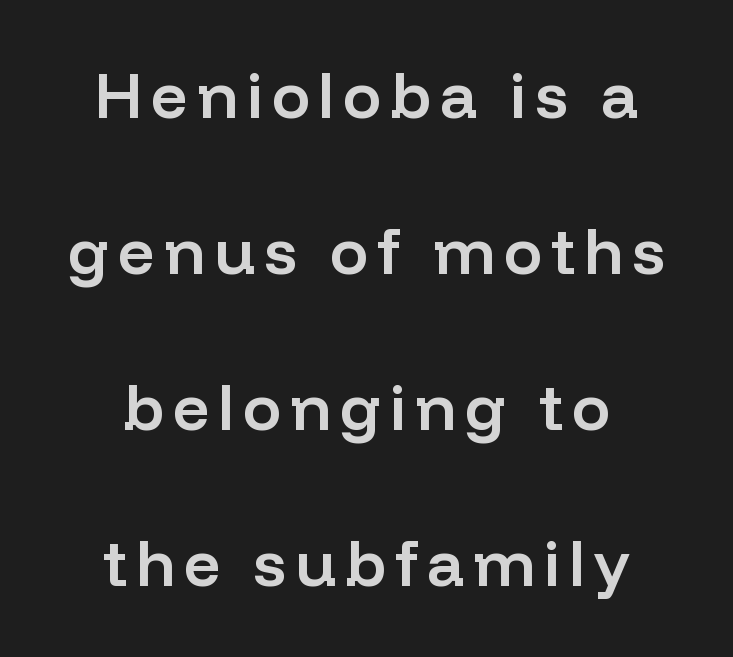
This sample has the flowing, uneven cadence of proportional lettering. How heavy is the stroke? Medium-heavy — a semibold, shy of bold. Classification — sans serif. Check under the words: just untouched page. Compared with a flush-left layout, this one balances lines on the center instead.
